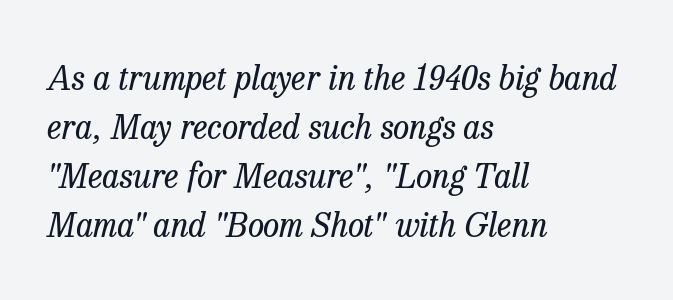
The image shows 33 px regular-weight serif type, italic (leaning right); set left-aligned, normal line spacing (1.48x), normal letter spacing, not underlined; low stroke contrast and a medium x-height.
